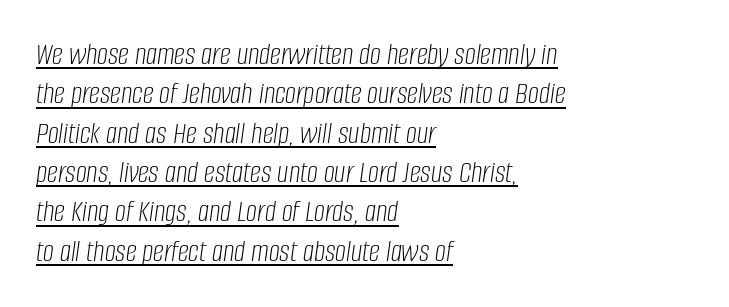
{"italic": "yes", "lean": "right", "slant_degrees": 8, "bold": "no", "weight": "light", "width": "condensed", "stroke_contrast": "low", "x_height": "large", "monospaced": "no", "underline": "yes", "align": "left", "line_spacing": "normal", "line_spacing_ratio": 1.27, "letter_spacing": "normal", "letter_spacing_em": 0.0, "glyph_px": 31}
